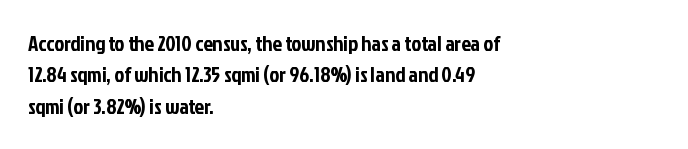
{"italic": "no", "underline": "no", "align": "left", "line_spacing": "normal", "line_spacing_ratio": 1.5, "letter_spacing": "normal", "letter_spacing_em": 0.0, "glyph_px": 21}
